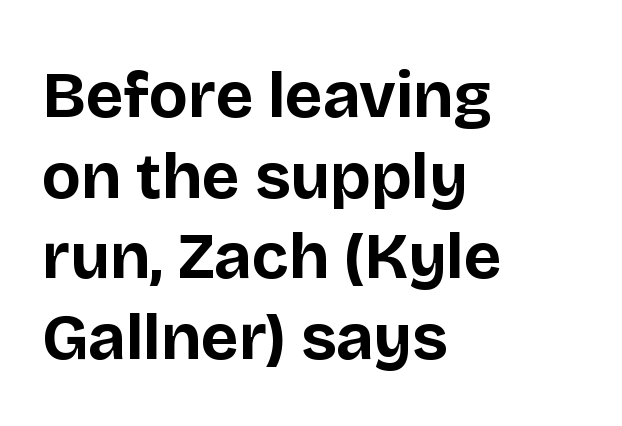
Q: Is the text bold? A: Yes.
Q: Is the text italic (slanted)? A: No, it is upright.
Q: Is the typeface a serif or a sans-serif typeface? A: Sans-serif.
Q: Is the text underlined? A: No.
Q: How is the paragraph aligned? A: Left-aligned.
Q: Is the spacing between letters normal or unusually wide? A: Normal.
Q: Width (condensed, normal, or wide)? A: Normal.
Q: Stroke contrast? A: Low.
Q: x-height? A: Large.
Q: Monospaced? A: No.
